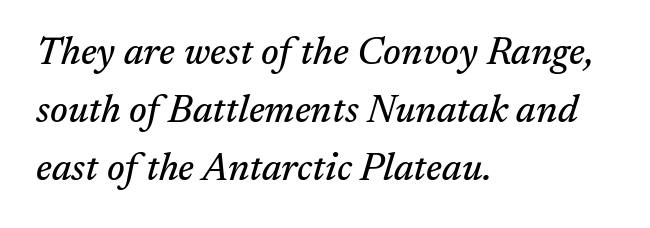
Q: Is the text italic (slanted)? A: Yes, it leans right by about 17 degrees.
Q: Is the typeface a serif or a sans-serif typeface? A: Serif.
Q: Is the text underlined? A: No.
Q: How is the paragraph aligned? A: Left-aligned.
Q: Is the spacing between letters normal or unusually wide? A: Normal.
Q: Is the spacing between lines tight, normal or loose? A: Normal.
Q: Width (condensed, normal, or wide)? A: Normal.
Q: Stroke contrast? A: Medium.
Q: x-height? A: Medium.
Q: Monospaced? A: No.
